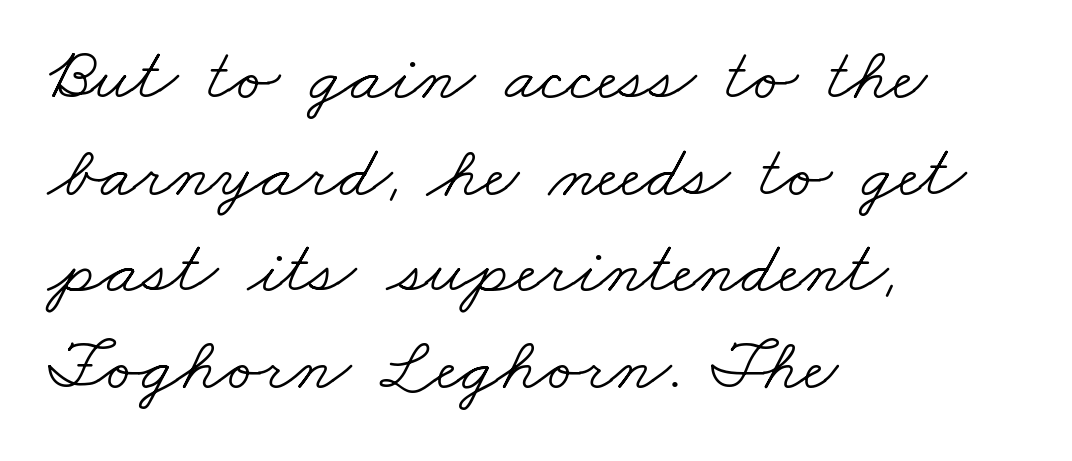
{"serif": "yes", "bold": "no", "weight": "light", "width": "wide", "stroke_contrast": "low", "x_height": "small", "monospaced": "no", "underline": "no", "align": "left", "line_spacing": "normal", "line_spacing_ratio": 1.29, "letter_spacing": "normal", "letter_spacing_em": 0.0, "glyph_px": 75}
